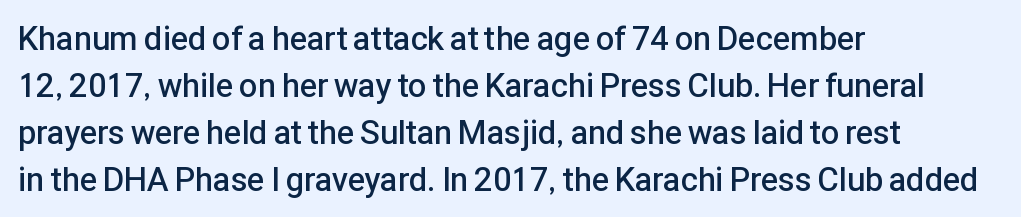
The image shows 33 px semibold sans-serif type, upright; set left-aligned, normal line spacing (1.42x), normal letter spacing, not underlined; low stroke contrast and a medium x-height.
